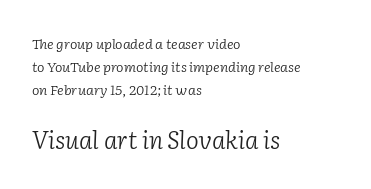
{"italic": "yes", "lean": "right", "slant_degrees": 2, "bold": "no", "underline": "no", "align": "left", "line_spacing": "normal", "line_spacing_ratio": 1.63, "letter_spacing": "normal", "letter_spacing_em": 0.0, "larger_block": "second", "size_ratio": 1.71, "glyph_px": 24}
